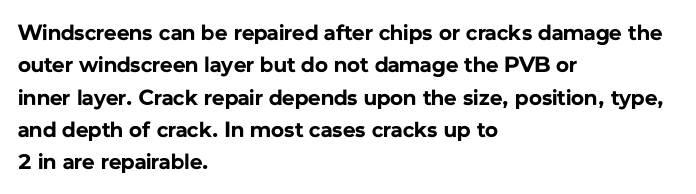
{"italic": "no", "bold": "yes", "underline": "no", "align": "left", "line_spacing": "normal", "line_spacing_ratio": 1.47, "letter_spacing": "normal", "letter_spacing_em": 0.0, "glyph_px": 22}
